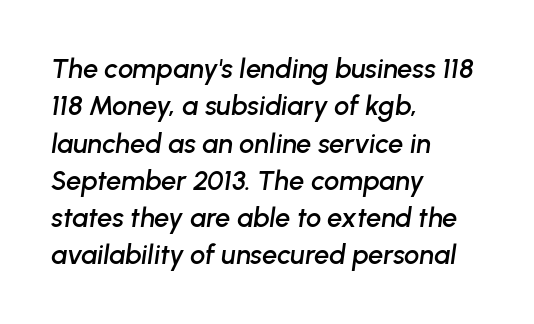
Q: Is the text italic (slanted)? A: Yes, it leans right by about 8 degrees.
Q: Is the text underlined? A: No.
Q: How is the paragraph aligned? A: Left-aligned.
Q: Is the spacing between letters normal or unusually wide? A: Normal.
Q: Is the spacing between lines tight, normal or loose? A: Normal.
